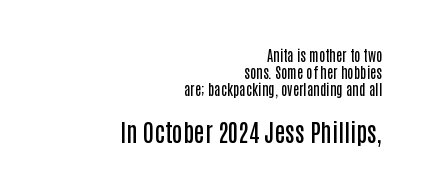
Q: Is the text bold? A: Semi-bold.
Q: Is the text italic (slanted)? A: No, it is upright.
Q: Is the text underlined? A: No.
Q: How is the paragraph aligned? A: Right-aligned.
Q: Is the spacing between letters normal or unusually wide? A: Normal.
Q: Which block of text is set in a larger size, the first (top) or the second (bottom)? A: The second (bottom) one.
